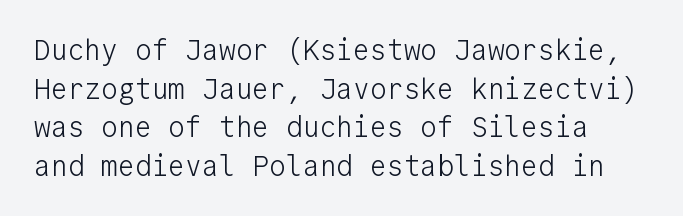
Q: Is the text bold? A: No.
Q: Is the text italic (slanted)? A: No, it is upright.
Q: Is the typeface a serif or a sans-serif typeface? A: Sans-serif.
Q: Is the text underlined? A: No.
Q: Is the spacing between letters normal or unusually wide? A: Normal.
Q: Is the spacing between lines tight, normal or loose? A: Normal.
Q: Width (condensed, normal, or wide)? A: Normal.
Q: Stroke contrast? A: Low.
Q: x-height? A: Medium.
Q: Monospaced? A: Yes.
